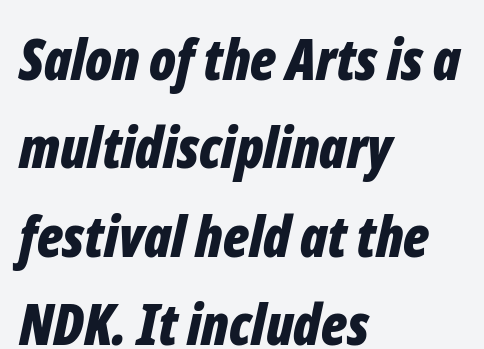
{"italic": "yes", "lean": "right", "slant_degrees": 12, "bold": "yes", "weight": "bold", "width": "condensed", "stroke_contrast": "low", "x_height": "medium", "monospaced": "no", "underline": "no", "align": "left", "line_spacing": "normal", "line_spacing_ratio": 1.55, "letter_spacing": "normal", "letter_spacing_em": 0.0, "glyph_px": 57}
